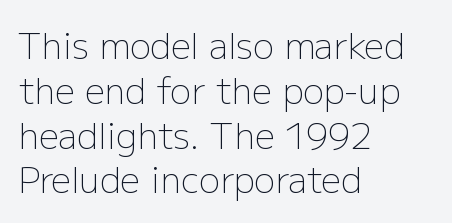
Honestly, there is no underline to notice here at all. This reads as an unemphasized weight, regular at the heaviest. Quick note: not italic, upright. A typesetter would call this proportional, since set widths differ per character.
